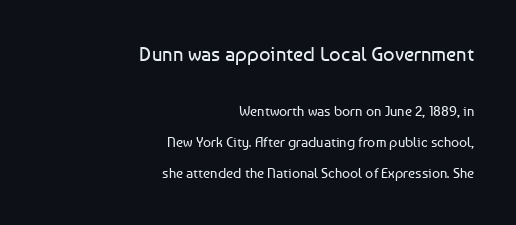
{"italic": "no", "bold": "no", "underline": "no", "align": "right", "line_spacing": "loose", "line_spacing_ratio": 2.21, "letter_spacing": "normal", "letter_spacing_em": 0.0, "larger_block": "first", "size_ratio": 1.43, "glyph_px": 20}
